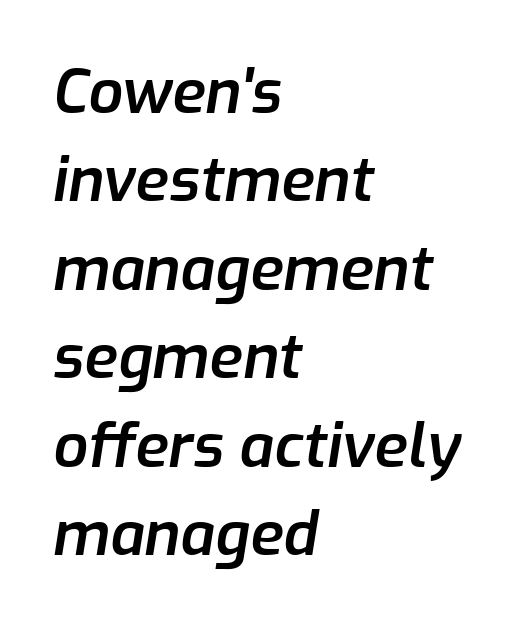
{"italic": "yes", "lean": "right", "slant_degrees": 9, "bold": "semi", "weight": "semibold", "width": "normal", "stroke_contrast": "low", "x_height": "medium", "monospaced": "no", "underline": "no", "align": "left", "line_spacing": "normal", "line_spacing_ratio": 1.45, "letter_spacing": "normal", "letter_spacing_em": 0.0, "glyph_px": 61}
